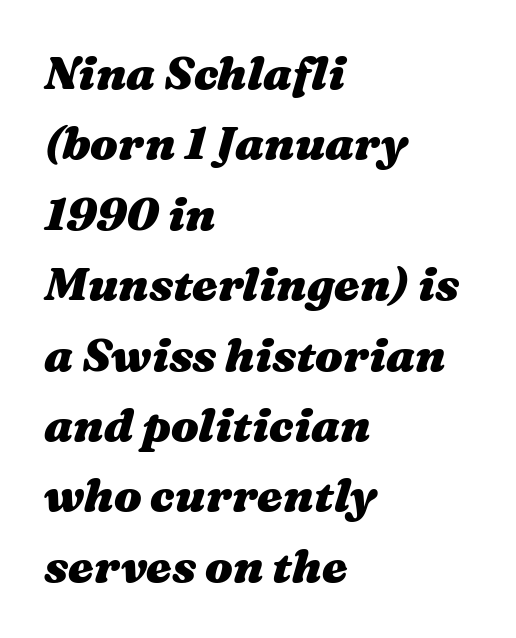
Q: Is the text bold? A: Yes.
Q: Is the text italic (slanted)? A: Yes, it leans right by about 16 degrees.
Q: Is the text underlined? A: No.
Q: How is the paragraph aligned? A: Left-aligned.
Q: Is the spacing between letters normal or unusually wide? A: Normal.
Q: Is the spacing between lines tight, normal or loose? A: Normal.
Q: Width (condensed, normal, or wide)? A: Wide.
Q: Stroke contrast? A: Medium.
Q: x-height? A: Medium.
Q: Monospaced? A: No.
